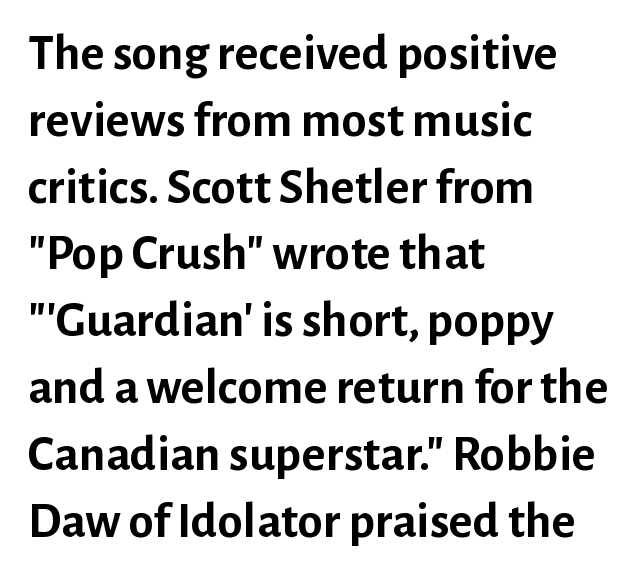
{"serif": "no", "italic": "no", "bold": "yes", "weight": "semibold", "width": "normal", "stroke_contrast": "low", "x_height": "medium", "monospaced": "no", "underline": "no", "align": "left", "line_spacing": "normal", "line_spacing_ratio": 1.31, "letter_spacing": "normal", "letter_spacing_em": 0.0, "glyph_px": 51}
